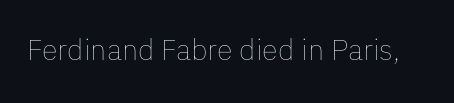
Note the varied advance widths — an 'i' is clearly narrower than an 'm'. Each stroke keeps to a modest, everyday thickness or less. The passage shown is not underscored anywhere. When letters stand straight like this, we call the style roman or upright. Letter spacing: default.
